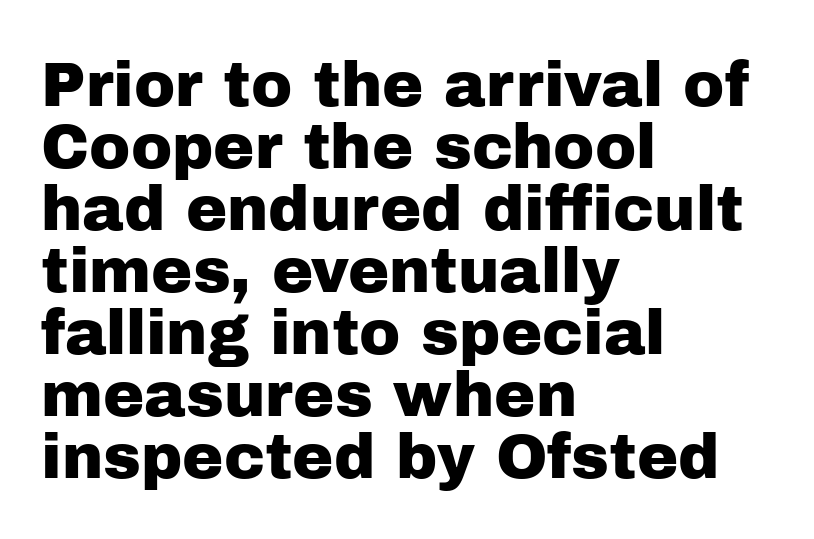
The image shows 62 px sans-serif type, upright; set left-aligned, tight line spacing (1.0x), normal letter spacing, not underlined; low stroke contrast and a medium x-height.
